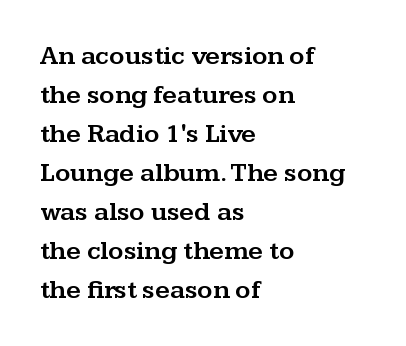
The compositor pushed each line to the left boundary. Every stem runs plumb, perpendicular to the baseline. This sample keeps an unexceptional amount of space between lines. Here the glyphs are tracked normally, forming tight word shapes. Descender tails drop into unmarked territory.
